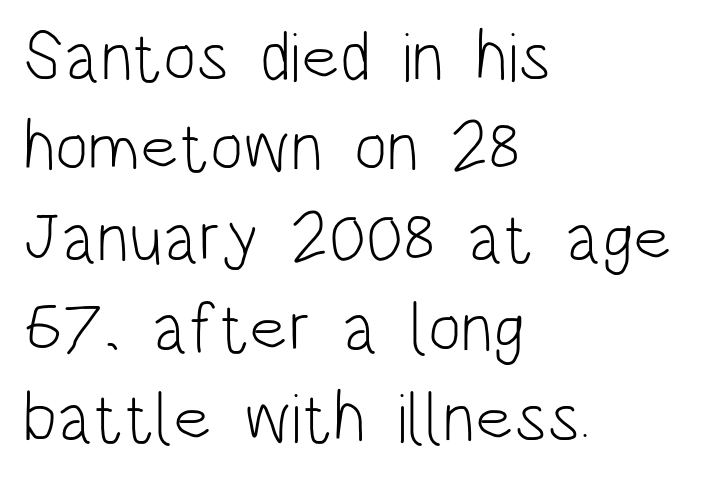
Q: Is the text bold? A: No.
Q: Is the text italic (slanted)? A: No, it is upright.
Q: Is the typeface a serif or a sans-serif typeface? A: Sans-serif.
Q: Is the text underlined? A: No.
Q: How is the paragraph aligned? A: Left-aligned.
Q: Is the spacing between letters normal or unusually wide? A: Normal.
Q: Is the spacing between lines tight, normal or loose? A: Normal.
Q: Width (condensed, normal, or wide)? A: Condensed.
Q: Stroke contrast? A: Low.
Q: x-height? A: Large.
Q: Monospaced? A: No.
